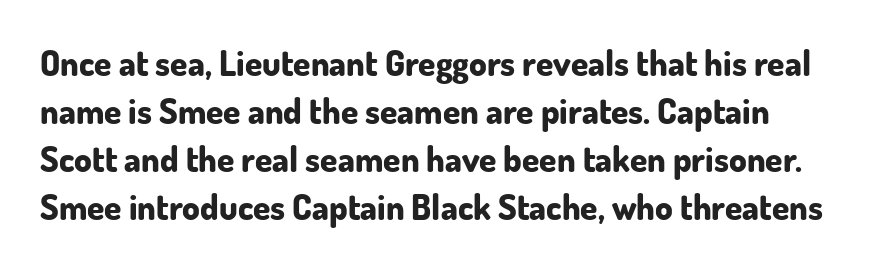
{"serif": "no", "italic": "no", "bold": "yes", "weight": "bold", "width": "normal", "stroke_contrast": "low", "x_height": "small", "monospaced": "no", "underline": "no", "line_spacing": "normal", "line_spacing_ratio": 1.37, "letter_spacing": "normal", "letter_spacing_em": 0.0, "glyph_px": 35}
